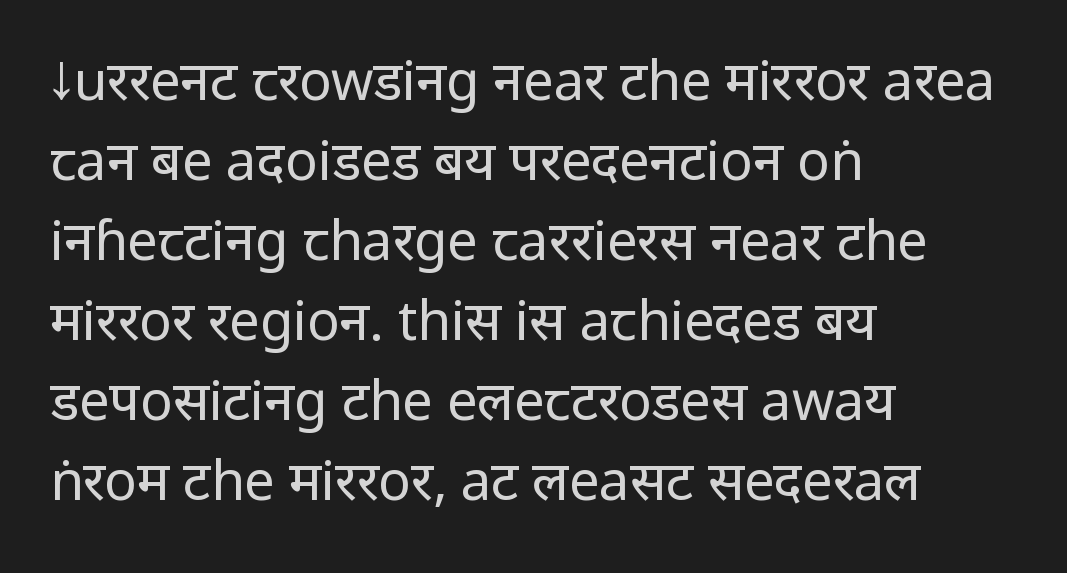
The designer went with a sans here, leaving each stem footless. Horizontally, the lines are justified to the leading edge only. This sample uses plain, unmodified letter spacing. The leading is moderate, giving the passage an even texture.
